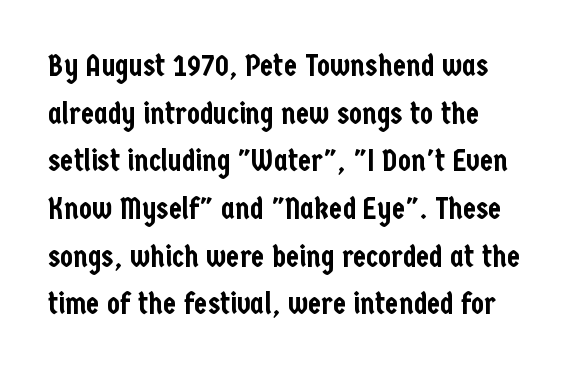
{"serif": "no", "italic": "no", "width": "condensed", "stroke_contrast": "low", "x_height": "medium", "monospaced": "no", "underline": "no", "line_spacing": "normal", "line_spacing_ratio": 1.59, "letter_spacing": "normal", "letter_spacing_em": 0.0, "glyph_px": 30}
